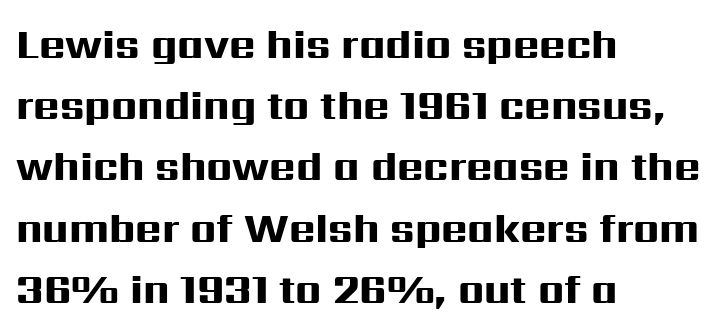
The rendering shows plain stroke endings on the letterforms — a sans-serif design. Any mark beneath the type? The region is blank. The rendering anchors every line to the left-hand side. Note the varied advance widths — an 'i' is clearly narrower than an 'm'. The space between consecutive lines is moderate.
